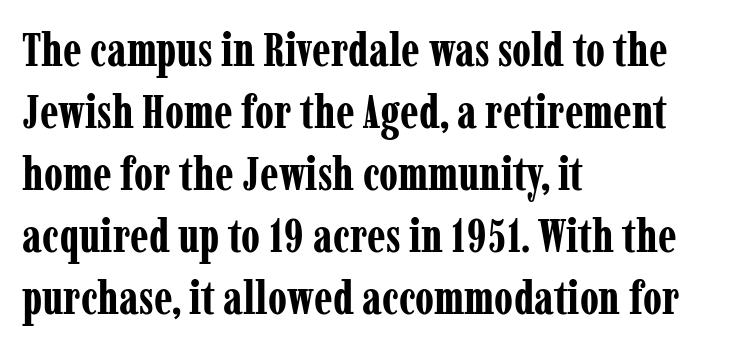
{"serif": "yes", "italic": "no", "bold": "yes", "weight": "bold", "width": "condensed", "stroke_contrast": "low", "x_height": "medium", "monospaced": "no", "underline": "no", "align": "left", "line_spacing": "normal", "line_spacing_ratio": 1.35, "letter_spacing": "normal", "letter_spacing_em": 0.0, "glyph_px": 46}
